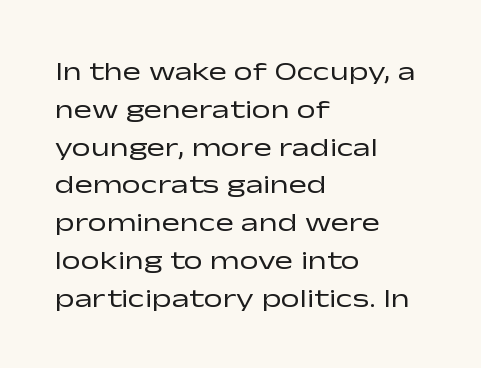
{"italic": "no", "bold": "no", "underline": "no", "align": "left", "line_spacing": "normal", "line_spacing_ratio": 1.4, "letter_spacing": "normal", "letter_spacing_em": 0.0, "glyph_px": 27}
